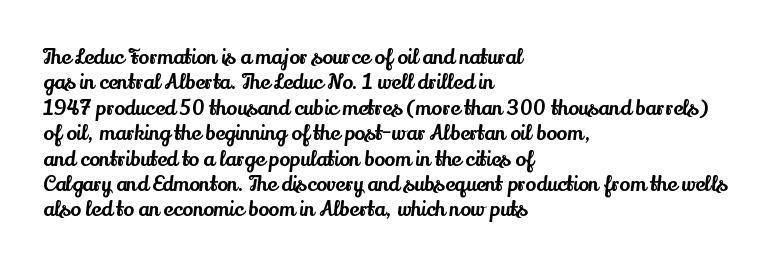
{"underline": "no", "align": "left", "line_spacing": "normal", "line_spacing_ratio": 1.27, "letter_spacing": "normal", "letter_spacing_em": 0.0, "glyph_px": 20}
